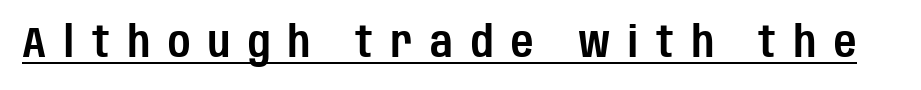
When letters stand straight like this, we call the style roman or upright. Students, note that the glyphs here are deliberately spaced far apart. The letters carry no serifs — their stems end cleanly without finishing strokes. These lines are rendered in a variable-pitch font.
